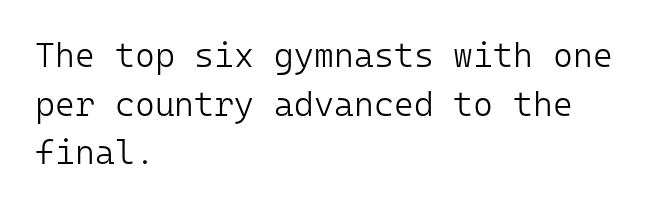
Q: Is the text bold? A: No.
Q: Is the text italic (slanted)? A: No, it is upright.
Q: Is the typeface a serif or a sans-serif typeface? A: Sans-serif.
Q: Is the text underlined? A: No.
Q: How is the paragraph aligned? A: Left-aligned.
Q: Is the spacing between letters normal or unusually wide? A: Normal.
Q: Is the spacing between lines tight, normal or loose? A: Normal.
Q: Width (condensed, normal, or wide)? A: Normal.
Q: Stroke contrast? A: Low.
Q: x-height? A: Medium.
Q: Monospaced? A: Yes.
